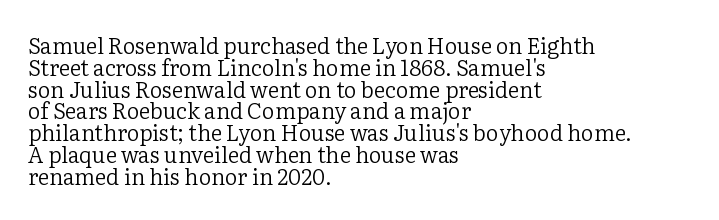
Q: Is the text bold? A: No.
Q: Is the text italic (slanted)? A: No, it is upright.
Q: Is the text underlined? A: No.
Q: How is the paragraph aligned? A: Left-aligned.
Q: Is the spacing between letters normal or unusually wide? A: Normal.
Q: Is the spacing between lines tight, normal or loose? A: Tight.
